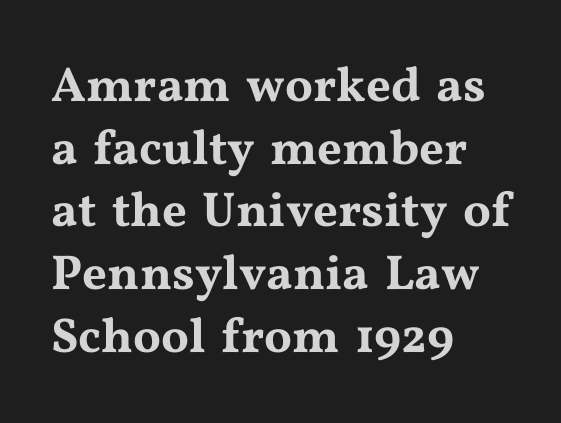
The image shows 49 px wide serif type, upright; set left-aligned, normal line spacing (1.28x), normal letter spacing, not underlined; medium stroke contrast and a medium x-height.
